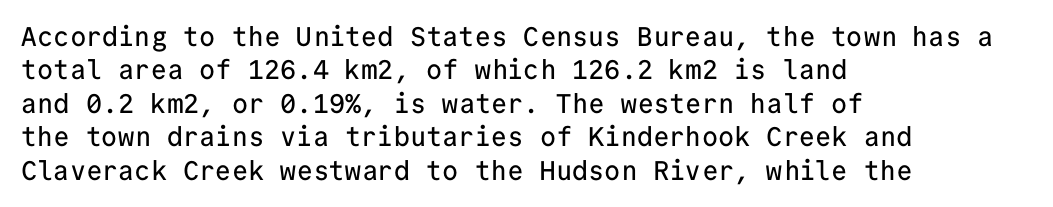
The specimen reads as upright at a glance. The words here are not underlined. Horizontal alignment here is leftward, the default for most running prose. The gaps between neighbouring characters are ordinary and unremarkable.
